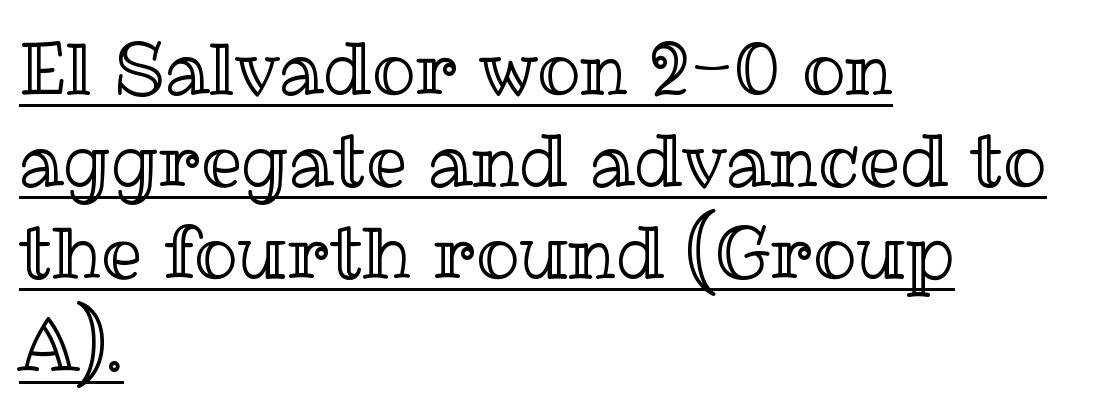
Spacing verdict: proportional, widths tailored to each character. The gaps between neighbouring characters are ordinary and unremarkable. Every character sits straight up, as roman type does. You can see a thin bar hugging the bottom of the glyphs. Summary of vertical rhythm: regular, with standard interline spacing.
